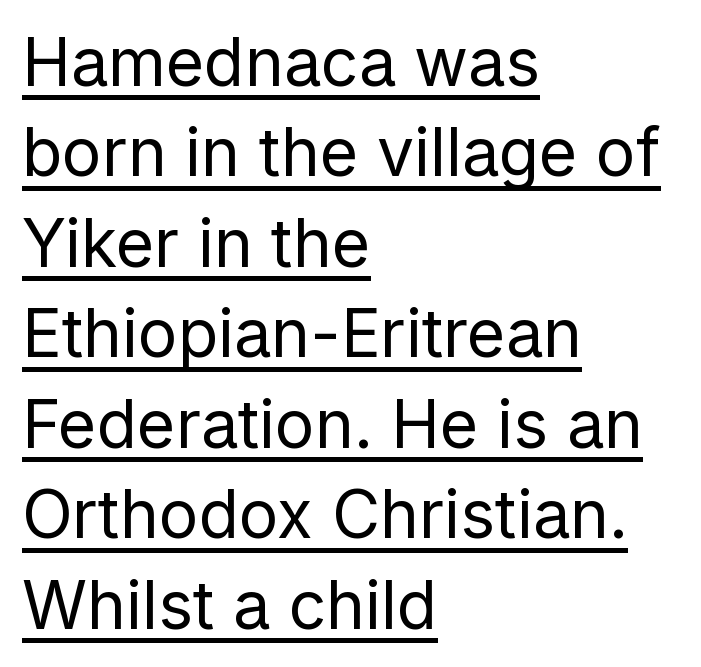
{"serif": "no", "italic": "no", "bold": "no", "weight": "regular", "width": "normal", "stroke_contrast": "low", "x_height": "medium", "monospaced": "no", "underline": "yes", "align": "left", "line_spacing": "normal", "line_spacing_ratio": 1.37, "letter_spacing": "normal", "letter_spacing_em": 0.0, "glyph_px": 66}
